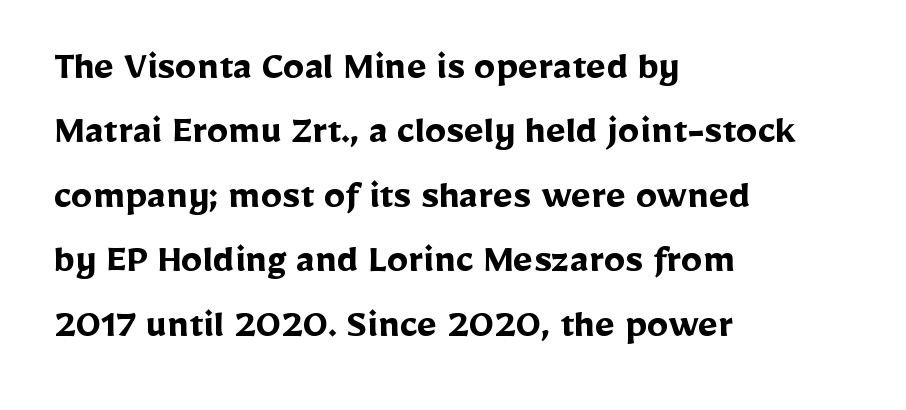
{"serif": "no", "italic": "no", "bold": "yes", "weight": "semibold", "width": "normal", "stroke_contrast": "low", "x_height": "medium", "monospaced": "no", "underline": "no", "align": "left", "line_spacing": "normal", "line_spacing_ratio": 1.5, "letter_spacing": "normal", "letter_spacing_em": 0.0, "glyph_px": 43}
